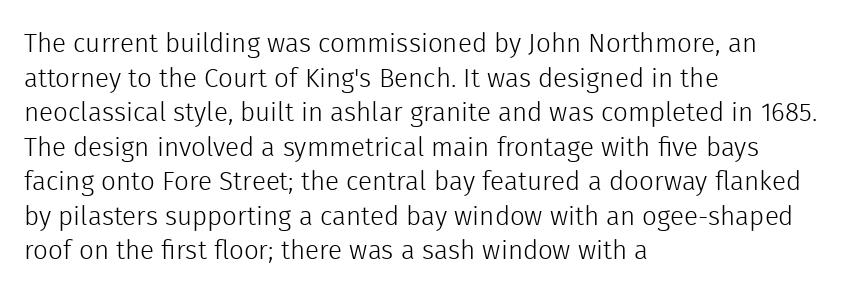
The image shows 26 px text type, upright; set left-aligned, normal line spacing (1.33x), normal letter spacing, not underlined.
